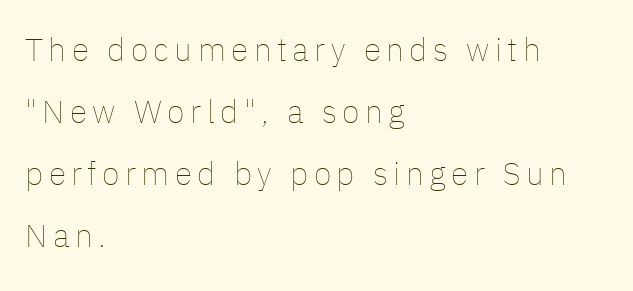
Q: Is the text bold? A: No.
Q: Is the text italic (slanted)? A: No, it is upright.
Q: Is the text underlined? A: No.
Q: How is the paragraph aligned? A: Left-aligned.
Q: Is the spacing between lines tight, normal or loose? A: Loose.
Q: Width (condensed, normal, or wide)? A: Normal.
Q: Stroke contrast? A: Low.
Q: x-height? A: Medium.
Q: Monospaced? A: No.
